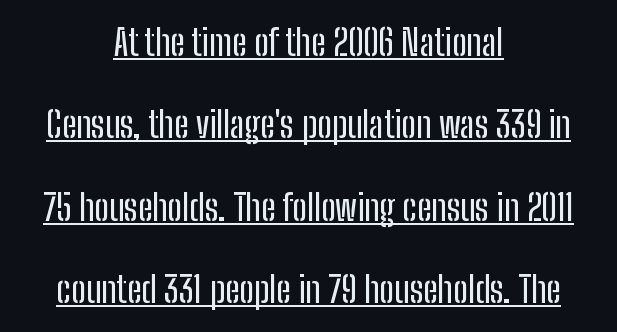
{"serif": "no", "italic": "no", "width": "condensed", "stroke_contrast": "low", "x_height": "medium", "monospaced": "no", "underline": "yes", "align": "center", "line_spacing": "loose", "line_spacing_ratio": 2.29, "letter_spacing": "normal", "letter_spacing_em": 0.0, "glyph_px": 36}
